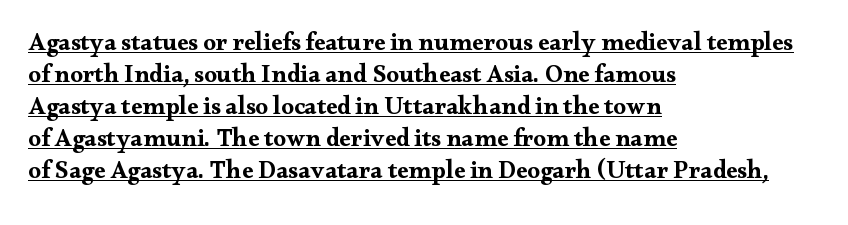
{"italic": "no", "bold": "yes", "underline": "yes", "align": "left", "line_spacing": "normal", "line_spacing_ratio": 1.28, "letter_spacing": "normal", "letter_spacing_em": 0.0, "glyph_px": 25}
